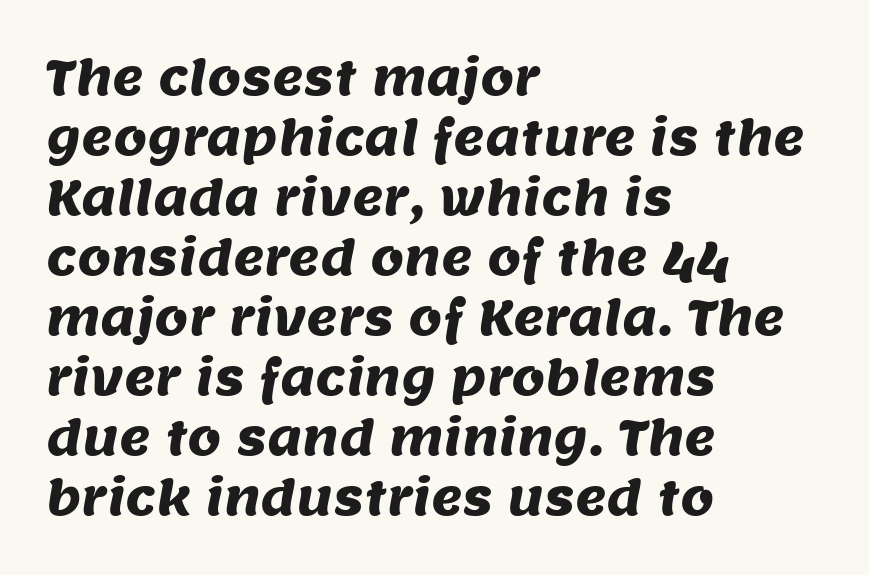
Q: Is the typeface a serif or a sans-serif typeface? A: Sans-serif.
Q: Is the text underlined? A: No.
Q: How is the paragraph aligned? A: Left-aligned.
Q: Is the spacing between letters normal or unusually wide? A: Normal.
Q: Is the spacing between lines tight, normal or loose? A: Normal.
Q: Width (condensed, normal, or wide)? A: Normal.
Q: Stroke contrast? A: Medium.
Q: x-height? A: Large.
Q: Monospaced? A: No.
